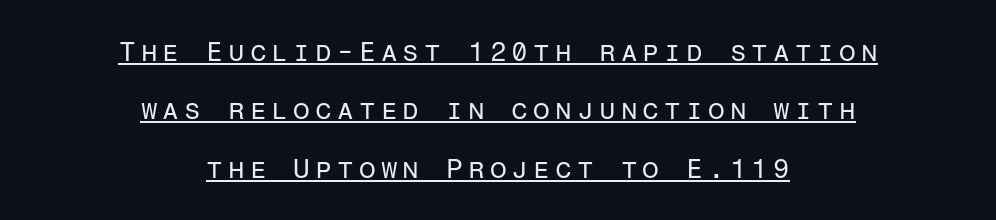
The image shows 27 px text type, upright; set centered, loose line spacing (2.16x), underlined.
